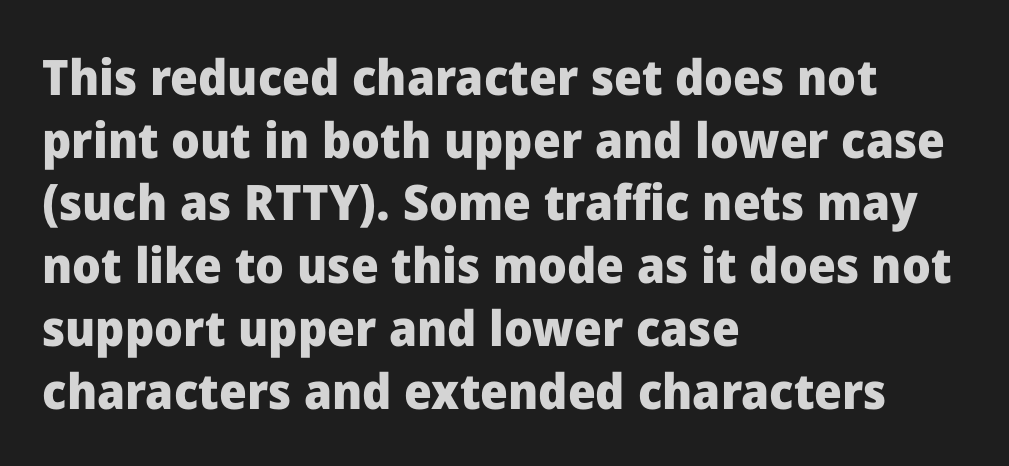
The image shows 49 px heavy sans-serif type, upright; set left-aligned, normal line spacing (1.28x), normal letter spacing, not underlined; low stroke contrast and a medium x-height.
